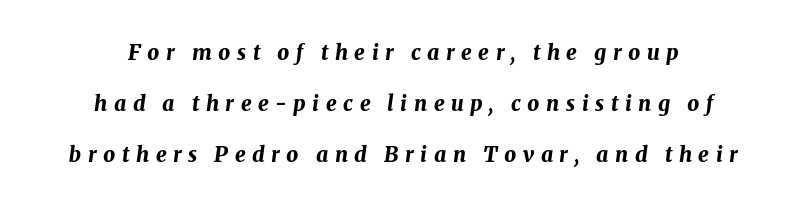
{"italic": "yes", "lean": "right", "slant_degrees": 8, "bold": "yes", "underline": "no", "align": "center", "line_spacing": "loose", "line_spacing_ratio": 2.43, "letter_spacing": "wide", "letter_spacing_em": 0.31, "glyph_px": 21}
